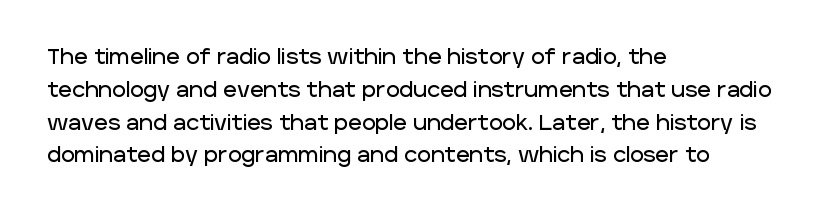
{"italic": "no", "underline": "no", "align": "left", "line_spacing": "normal", "line_spacing_ratio": 1.56, "letter_spacing": "normal", "letter_spacing_em": 0.0, "glyph_px": 21}
